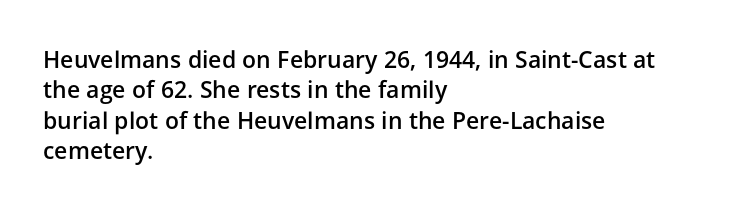
The image shows 23 px text type, upright; set left-aligned, normal line spacing (1.32x), normal letter spacing, not underlined.
